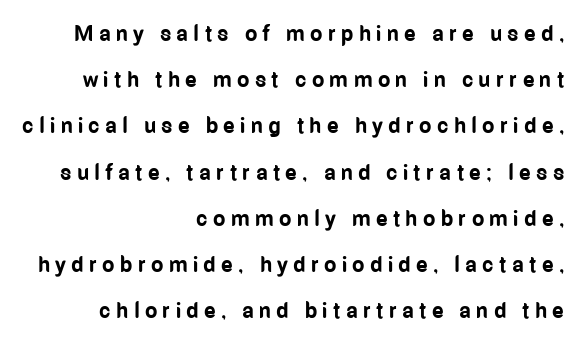
Q: Is the text bold? A: Yes.
Q: Is the text italic (slanted)? A: No, it is upright.
Q: Is the text underlined? A: No.
Q: How is the paragraph aligned? A: Right-aligned.
Q: Is the spacing between letters normal or unusually wide? A: Unusually wide.
Q: Is the spacing between lines tight, normal or loose? A: Loose.
